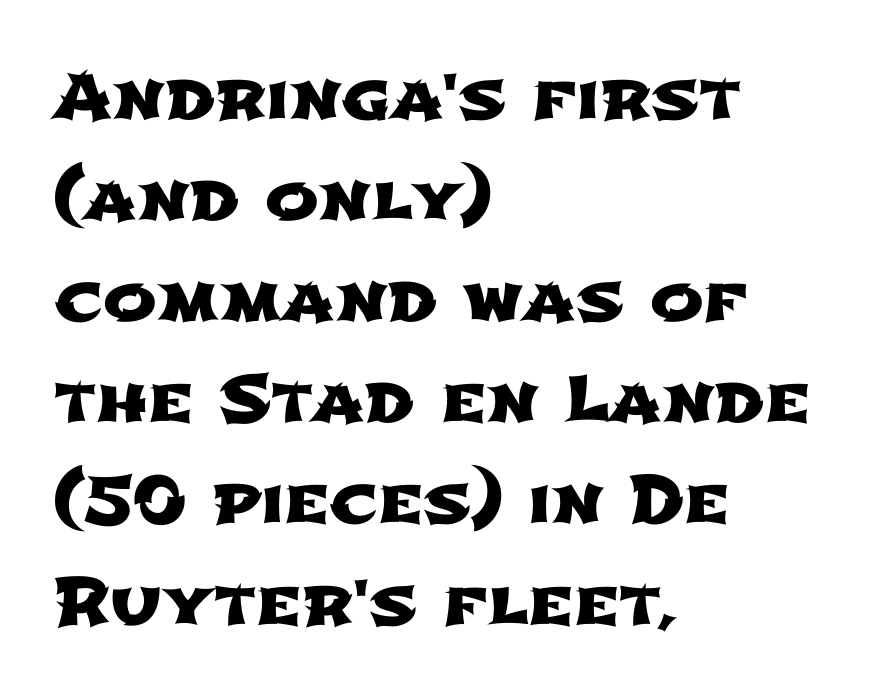
Check the space under the baseline: it is left empty. This rendering leaves character spacing at its baseline value. This sample has the flowing, uneven cadence of proportional lettering. The rendering anchors every line to the left-hand side.
